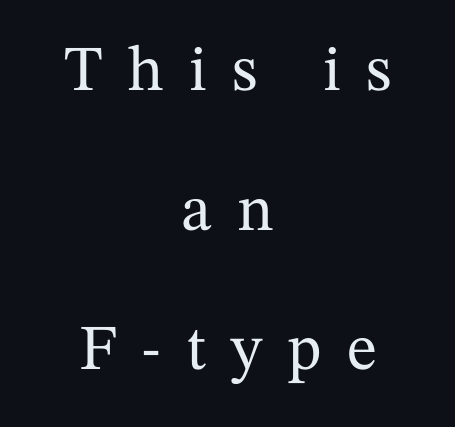
Q: Is the text italic (slanted)? A: No, it is upright.
Q: Is the typeface a serif or a sans-serif typeface? A: Serif.
Q: Is the text underlined? A: No.
Q: How is the paragraph aligned? A: Centered.
Q: Is the spacing between letters normal or unusually wide? A: Unusually wide.
Q: Is the spacing between lines tight, normal or loose? A: Loose.
Q: Width (condensed, normal, or wide)? A: Normal.
Q: Stroke contrast? A: Medium.
Q: x-height? A: Medium.
Q: Monospaced? A: No.
